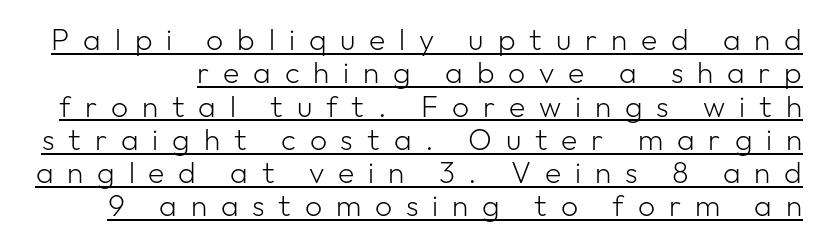
{"serif": "no", "italic": "no", "bold": "no", "weight": "light", "width": "normal", "stroke_contrast": "low", "x_height": "medium", "monospaced": "no", "underline": "yes", "line_spacing": "tight", "line_spacing_ratio": 1.11, "letter_spacing": "wide", "letter_spacing_em": 0.46, "glyph_px": 30}
